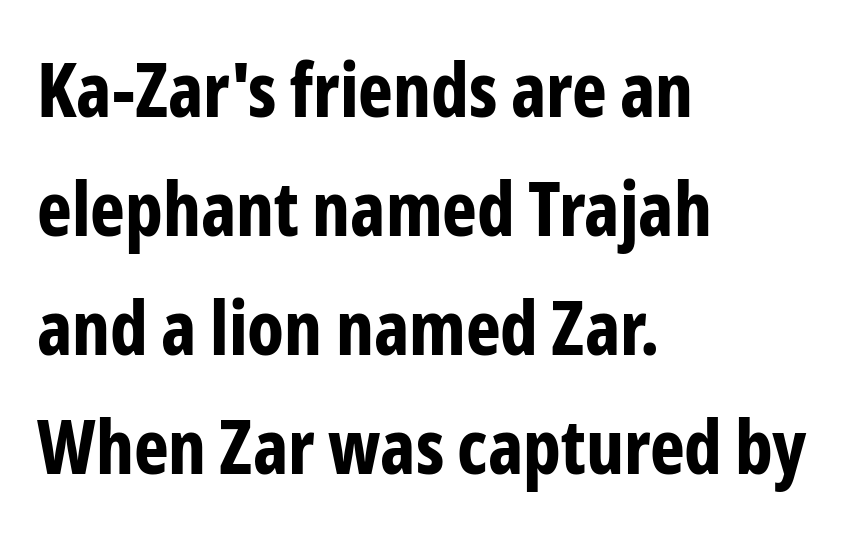
Q: Is the text bold? A: Yes.
Q: Is the text italic (slanted)? A: No, it is upright.
Q: Is the typeface a serif or a sans-serif typeface? A: Sans-serif.
Q: Is the text underlined? A: No.
Q: How is the paragraph aligned? A: Left-aligned.
Q: Is the spacing between letters normal or unusually wide? A: Normal.
Q: Is the spacing between lines tight, normal or loose? A: Normal.
Q: Width (condensed, normal, or wide)? A: Condensed.
Q: Stroke contrast? A: Low.
Q: x-height? A: Medium.
Q: Monospaced? A: No.
